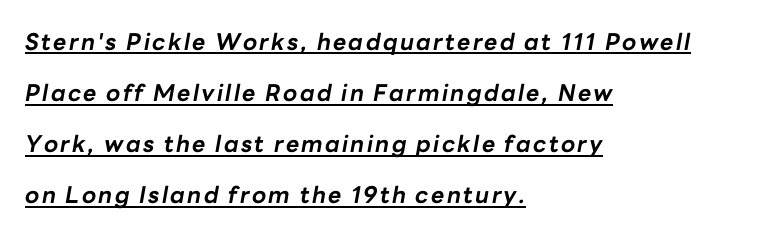
The image shows 23 px bold type, italic (leaning right); set left-aligned, loose line spacing (2.22x), underlined.
